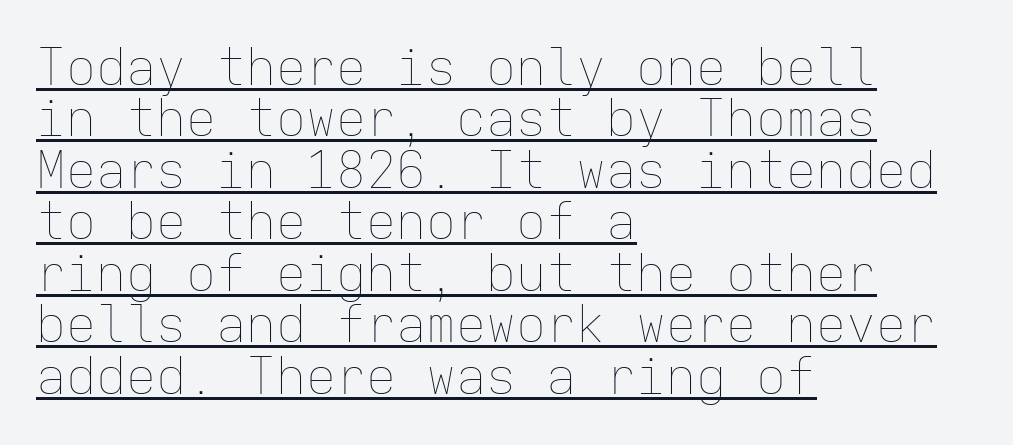
{"italic": "no", "bold": "no", "weight": "thin", "width": "normal", "stroke_contrast": "low", "x_height": "medium", "monospaced": "yes", "underline": "yes", "align": "left", "line_spacing": "tight", "line_spacing_ratio": 1.03, "letter_spacing": "normal", "letter_spacing_em": 0.0, "glyph_px": 50}
